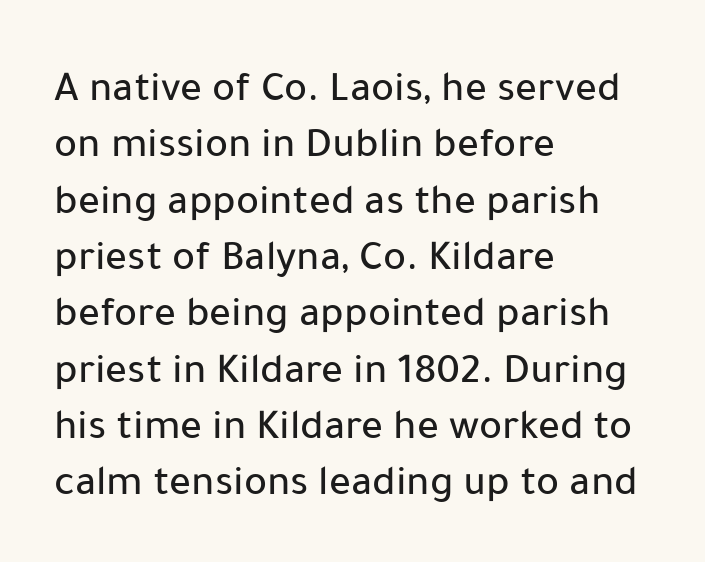
{"serif": "no", "italic": "no", "width": "normal", "stroke_contrast": "low", "x_height": "medium", "monospaced": "no", "underline": "no", "align": "left", "line_spacing": "normal", "line_spacing_ratio": 1.31, "letter_spacing": "normal", "letter_spacing_em": 0.0, "glyph_px": 43}
